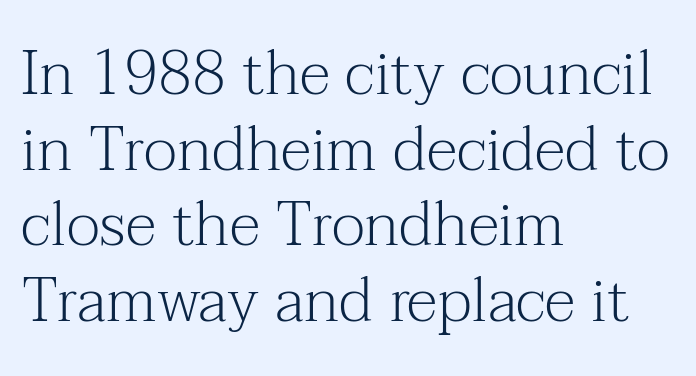
The image shows 62 px light serif type, upright; set left-aligned, line spacing 1.22x, normal letter spacing, not underlined; medium stroke contrast and a medium x-height.
